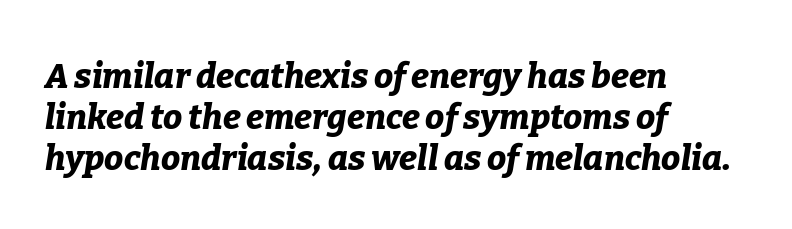
Q: Is the text bold? A: Yes.
Q: Is the text italic (slanted)? A: Yes, it leans right by about 9 degrees.
Q: Is the text underlined? A: No.
Q: How is the paragraph aligned? A: Left-aligned.
Q: Is the spacing between letters normal or unusually wide? A: Normal.
Q: Width (condensed, normal, or wide)? A: Normal.
Q: Stroke contrast? A: Low.
Q: x-height? A: Medium.
Q: Monospaced? A: No.
